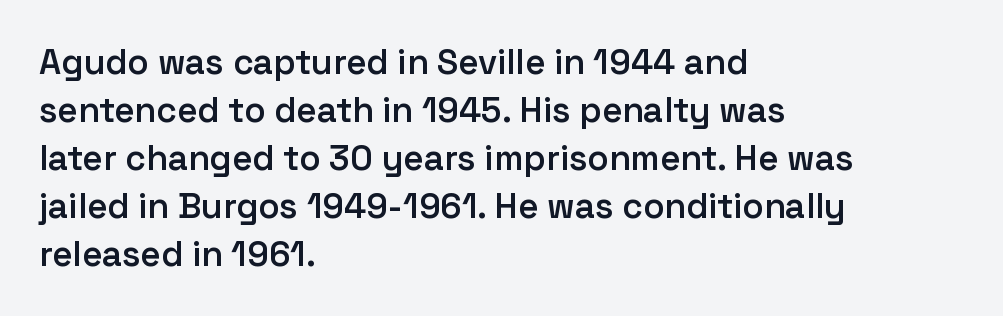
Q: Is the text bold? A: Semi-bold.
Q: Is the text italic (slanted)? A: No, it is upright.
Q: Is the typeface a serif or a sans-serif typeface? A: Sans-serif.
Q: Is the text underlined? A: No.
Q: How is the paragraph aligned? A: Left-aligned.
Q: Is the spacing between letters normal or unusually wide? A: Normal.
Q: Is the spacing between lines tight, normal or loose? A: Normal.
Q: Width (condensed, normal, or wide)? A: Normal.
Q: Stroke contrast? A: Low.
Q: x-height? A: Medium.
Q: Monospaced? A: No.
